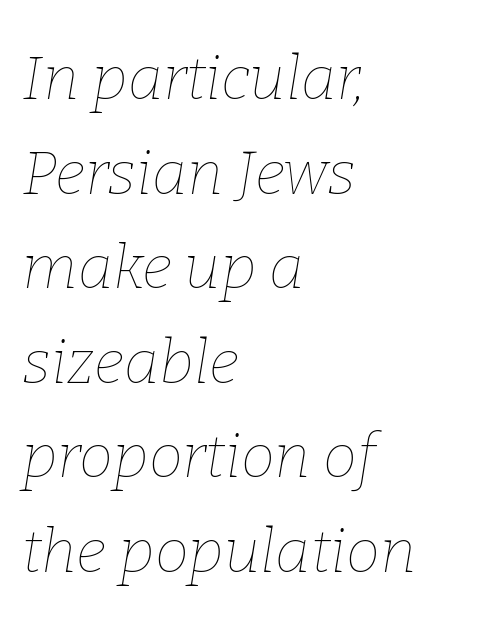
Designer's note — italics engaged. Does extra space separate the letters? No, they use regular spacing. Is this a fixed-width face? No — the glyphs have proportional, varying widths. A student would call this left alignment; a typographer would say flush left, rag right. Glance below the letters and you will spot only blank space. The passage shown is not bold in any degree.
